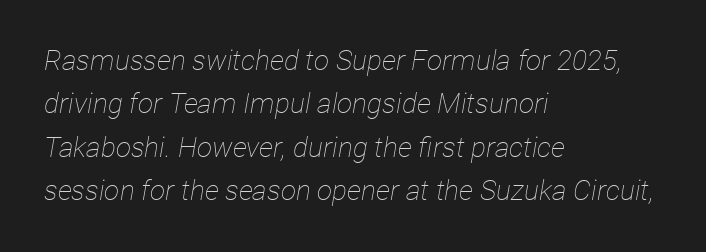
The image shows 28 px thin, condensed type, italic (leaning right); set left-aligned, normal line spacing (1.55x), normal letter spacing, not underlined; low stroke contrast and a medium x-height.
